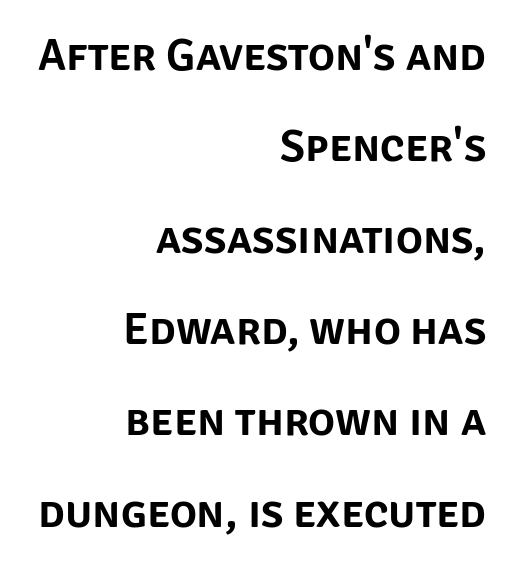
Q: Is the text italic (slanted)? A: No, it is upright.
Q: Is the typeface a serif or a sans-serif typeface? A: Sans-serif.
Q: Is the text underlined? A: No.
Q: How is the paragraph aligned? A: Right-aligned.
Q: Is the spacing between letters normal or unusually wide? A: Normal.
Q: Is the spacing between lines tight, normal or loose? A: Loose.
Q: Width (condensed, normal, or wide)? A: Normal.
Q: Stroke contrast? A: Low.
Q: x-height? A: Large.
Q: Monospaced? A: No.
